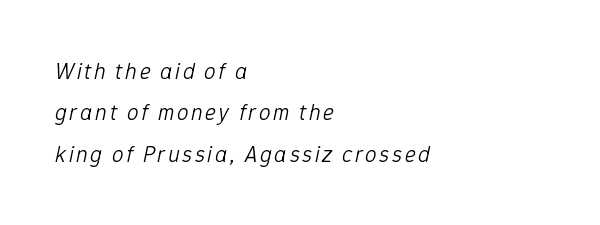
Q: Is the text bold? A: No.
Q: Is the text italic (slanted)? A: Yes, it leans right by about 12 degrees.
Q: Is the text underlined? A: No.
Q: How is the paragraph aligned? A: Left-aligned.
